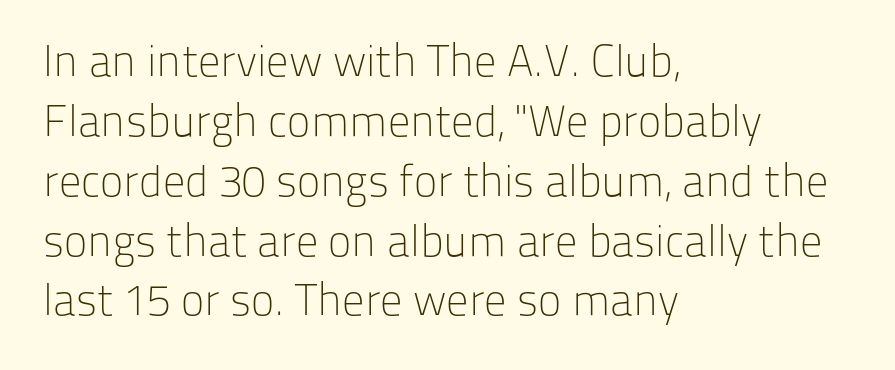
How are the letters spaced? Ordinarily, with no added tracking. Nothing heavy about these letters — not bold at all. Think of a printed novel: that variable character pitch is what you see here. The leading is moderate, giving the passage an even texture. One-word summary of the alignment: left.
